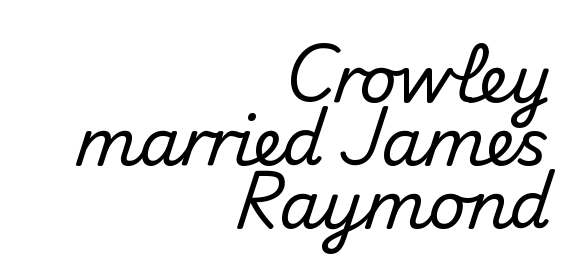
Q: Is the text italic (slanted)? A: Yes.
Q: Is the typeface a serif or a sans-serif typeface? A: Sans-serif.
Q: Is the text underlined? A: No.
Q: How is the paragraph aligned? A: Right-aligned.
Q: Is the spacing between letters normal or unusually wide? A: Normal.
Q: Is the spacing between lines tight, normal or loose? A: Tight.
Q: Width (condensed, normal, or wide)? A: Normal.
Q: Stroke contrast? A: Medium.
Q: x-height? A: Small.
Q: Monospaced? A: No.
